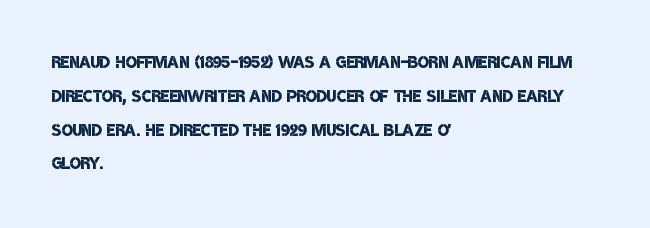
Q: Is the text bold? A: Semi-bold.
Q: Is the text underlined? A: No.
Q: How is the paragraph aligned? A: Left-aligned.
Q: Is the spacing between letters normal or unusually wide? A: Normal.
Q: Is the spacing between lines tight, normal or loose? A: Normal.
